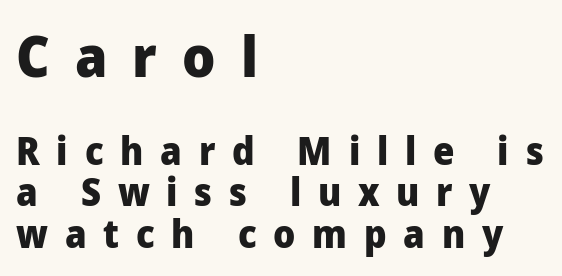
Q: Is the text bold? A: Yes.
Q: Is the text italic (slanted)? A: No, it is upright.
Q: Is the typeface a serif or a sans-serif typeface? A: Sans-serif.
Q: Is the text underlined? A: No.
Q: How is the paragraph aligned? A: Left-aligned.
Q: Is the spacing between letters normal or unusually wide? A: Unusually wide.
Q: Is the spacing between lines tight, normal or loose? A: Tight.
Q: Which block of text is set in a larger size, the first (top) or the second (bottom)? A: The first (top) one.
Q: Width (condensed, normal, or wide)? A: Normal.
Q: Stroke contrast? A: Low.
Q: x-height? A: Medium.
Q: Monospaced? A: No.
